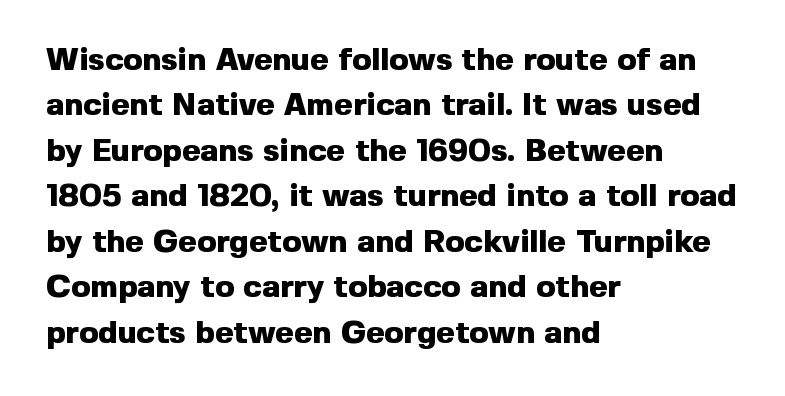
{"serif": "no", "italic": "no", "bold": "yes", "weight": "heavy", "width": "normal", "x_height": "medium", "monospaced": "no", "underline": "no", "align": "left", "line_spacing": "normal", "line_spacing_ratio": 1.42, "letter_spacing": "normal", "letter_spacing_em": 0.0, "glyph_px": 32}
